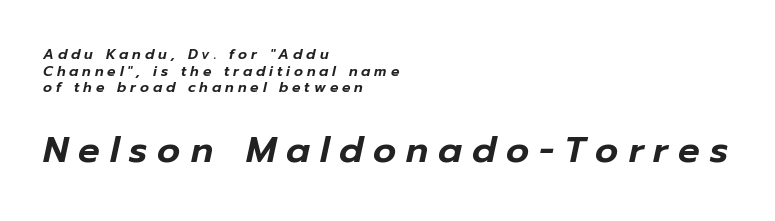
Is this a fixed-width face? No — the glyphs have proportional, varying widths. Slanted lettering throughout. The block sitting lower on the canvas is the one with enlarged characters. A student would call this left alignment; a typographer would say flush left, rag right. Bare-footed words on every line.
